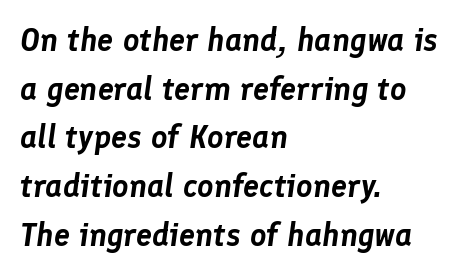
The image shows 32 px text type, italic (leaning right); set left-aligned, normal line spacing (1.52x), normal letter spacing, not underlined; low stroke contrast and a medium x-height.
